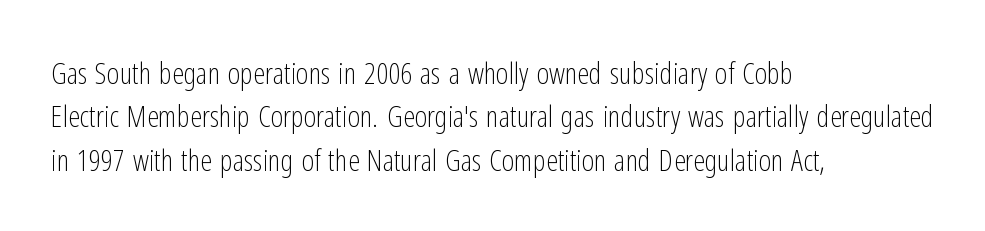
Left-aligned paragraph, ragged on the right. The rendering uses natural spacing where letterforms have individual widths. Check under the words: just untouched page. The designer went with a sans here, leaving each stem footless.
